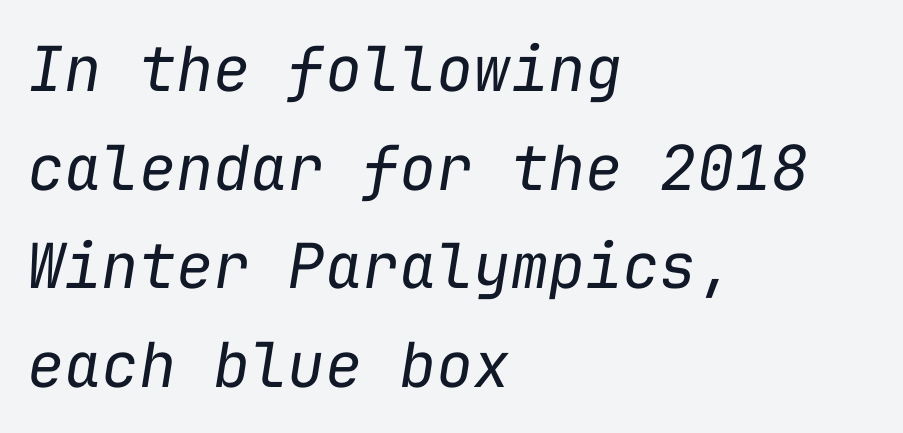
The line texture is even and compact thanks to regular tracking. Is this a fixed-width face? Yes — each glyph sits in an identical cell. The rows are spaced the way most documents space them. Check under the words: just untouched page. Visually the block forms a straight wall on the left and a jagged coastline on the right.
